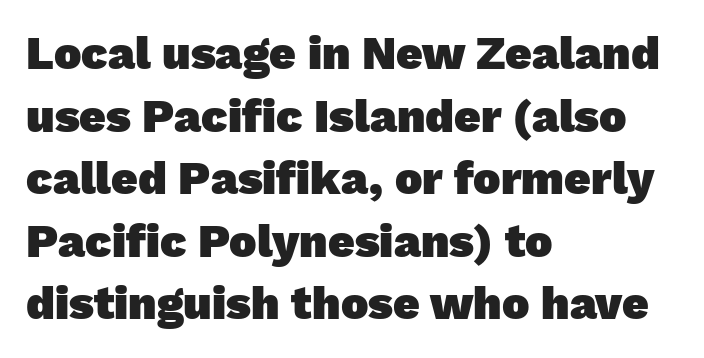
{"serif": "no", "bold": "yes", "weight": "heavy", "width": "normal", "stroke_contrast": "low", "x_height": "medium", "monospaced": "no", "underline": "no", "align": "left", "line_spacing": "normal", "line_spacing_ratio": 1.36, "letter_spacing": "normal", "letter_spacing_em": 0.0, "glyph_px": 46}
